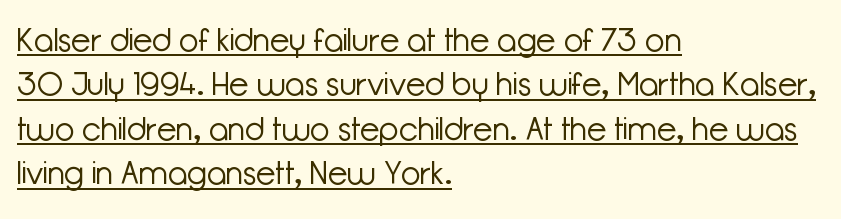
Letters have the restrained weight of plain body copy at most. Vertical spacing — default. The letters advance in unequal steps, a hallmark of proportional type. Does the lettering tilt? It doesn't — this is upright. The typesetter has applied underlining to the passage shown.
